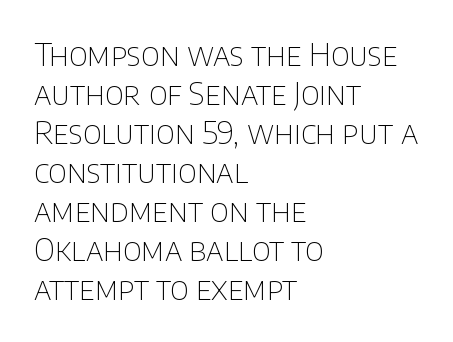
The image shows 31 px thin sans-serif type, upright; set left-aligned, normal line spacing (1.26x), normal letter spacing, not underlined; low stroke contrast and a large x-height.
